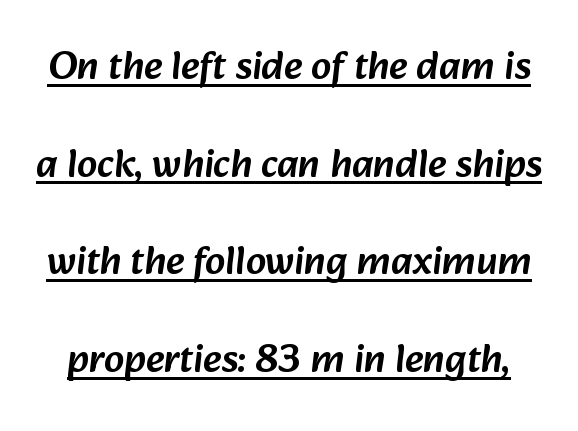
Q: Is the typeface a serif or a sans-serif typeface? A: Sans-serif.
Q: Is the text underlined? A: Yes.
Q: Is the spacing between letters normal or unusually wide? A: Normal.
Q: Is the spacing between lines tight, normal or loose? A: Loose.
Q: Width (condensed, normal, or wide)? A: Normal.
Q: Stroke contrast? A: Low.
Q: x-height? A: Medium.
Q: Monospaced? A: No.
